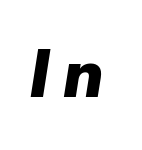
Q: Is the text bold? A: Yes.
Q: Is the text italic (slanted)? A: Yes, it leans right by about 9 degrees.
Q: Is the text underlined? A: No.
Q: Is the spacing between letters normal or unusually wide? A: Unusually wide.
Q: Width (condensed, normal, or wide)? A: Normal.
Q: Stroke contrast? A: Low.
Q: x-height? A: Medium.
Q: Monospaced? A: No.
